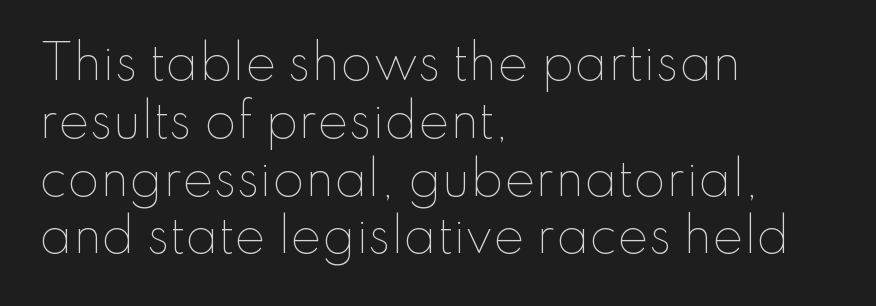
Q: Is the text bold? A: No.
Q: Is the text italic (slanted)? A: No, it is upright.
Q: Is the text underlined? A: No.
Q: How is the paragraph aligned? A: Left-aligned.
Q: Is the spacing between letters normal or unusually wide? A: Normal.
Q: Width (condensed, normal, or wide)? A: Normal.
Q: Stroke contrast? A: Low.
Q: x-height? A: Small.
Q: Monospaced? A: No.
